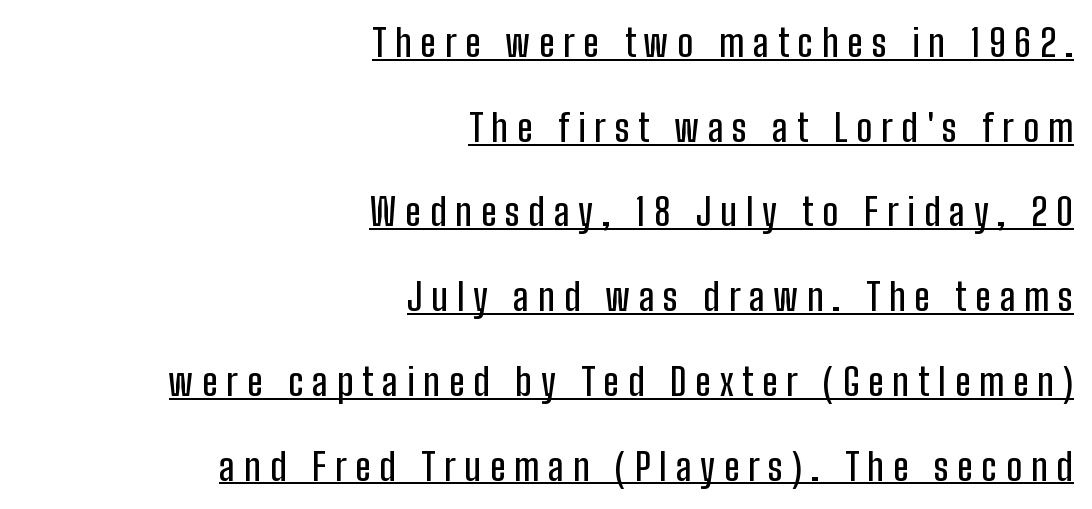
The image shows 38 px condensed sans-serif type, upright; set right-aligned, loose line spacing (2.23x), unusually wide letter spacing (+0.23 em), underlined; low stroke contrast and a medium x-height.
